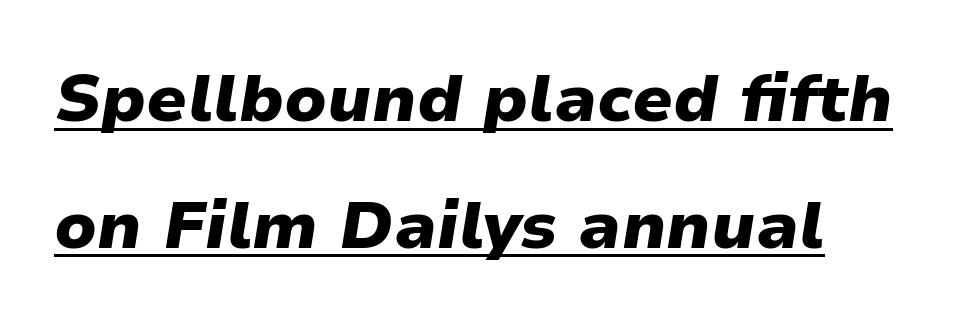
Q: Is the text bold? A: Yes.
Q: Is the text italic (slanted)? A: Yes, it leans right by about 9 degrees.
Q: Is the text underlined? A: Yes.
Q: How is the paragraph aligned? A: Left-aligned.
Q: Is the spacing between letters normal or unusually wide? A: Normal.
Q: Is the spacing between lines tight, normal or loose? A: Loose.
Q: Width (condensed, normal, or wide)? A: Normal.
Q: Stroke contrast? A: Low.
Q: x-height? A: Medium.
Q: Monospaced? A: No.
